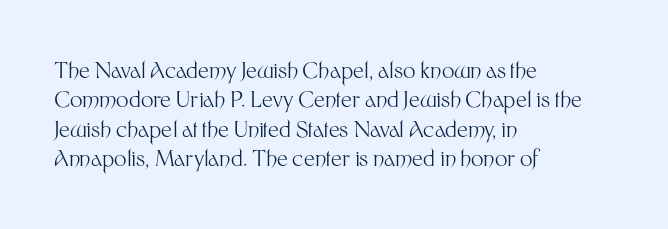
Q: Is the text bold? A: No.
Q: Is the text italic (slanted)? A: No, it is upright.
Q: Is the text underlined? A: No.
Q: How is the paragraph aligned? A: Left-aligned.
Q: Is the spacing between letters normal or unusually wide? A: Normal.
Q: Is the spacing between lines tight, normal or loose? A: Normal.
